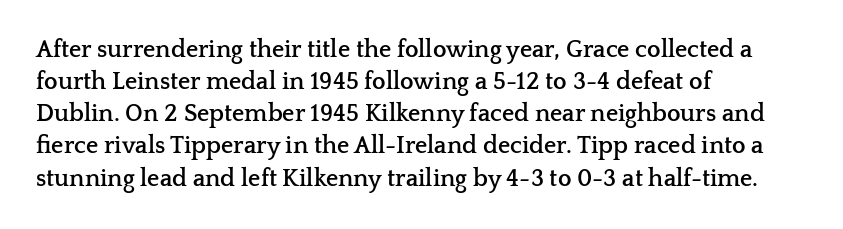
{"italic": "no", "bold": "yes", "underline": "no", "align": "left", "line_spacing": "normal", "line_spacing_ratio": 1.34, "letter_spacing": "normal", "letter_spacing_em": 0.0, "glyph_px": 24}
